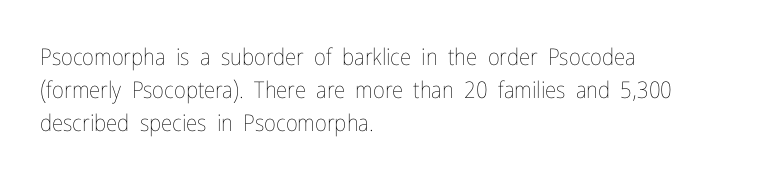
{"italic": "no", "bold": "no", "underline": "no", "align": "left", "line_spacing": "normal", "line_spacing_ratio": 1.44, "letter_spacing": "normal", "letter_spacing_em": 0.0, "glyph_px": 23}
